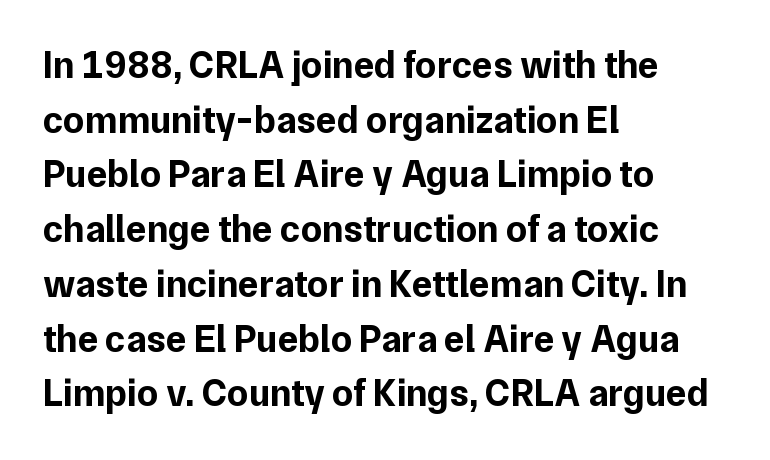
The image shows 38 px bold sans-serif type, upright; set left-aligned, normal line spacing (1.44x), normal letter spacing, not underlined; low stroke contrast and a medium x-height.
